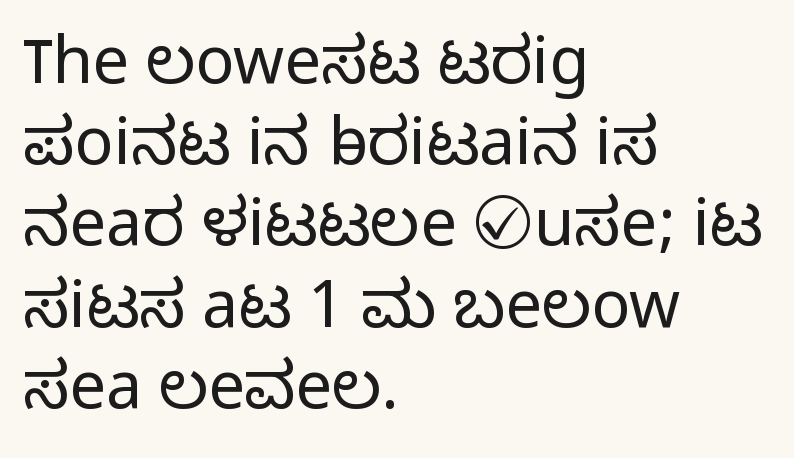
The image shows 65 px light sans-serif type, upright; set left-aligned, normal line spacing (1.25x), normal letter spacing, not underlined; low stroke contrast and a medium x-height.
